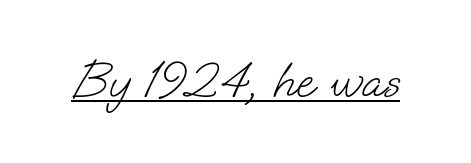
{"serif": "no", "bold": "no", "weight": "light", "width": "normal", "stroke_contrast": "low", "x_height": "small", "monospaced": "no", "underline": "yes", "letter_spacing": "normal", "letter_spacing_em": 0.0, "glyph_px": 51}
